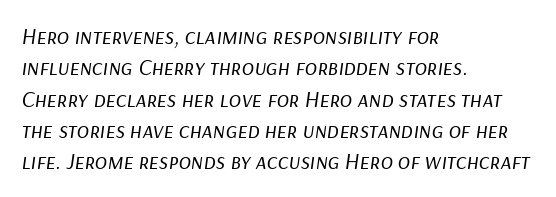
{"italic": "yes", "lean": "right", "slant_degrees": 9, "bold": "no", "underline": "no", "align": "left", "line_spacing": "normal", "line_spacing_ratio": 1.36, "letter_spacing": "normal", "letter_spacing_em": 0.0, "glyph_px": 23}
